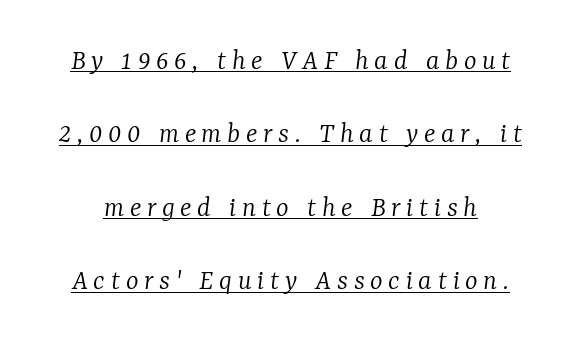
The image shows 30 px light serif type, italic (leaning right); set loose line spacing (2.45x), underlined; low stroke contrast and a medium x-height.
